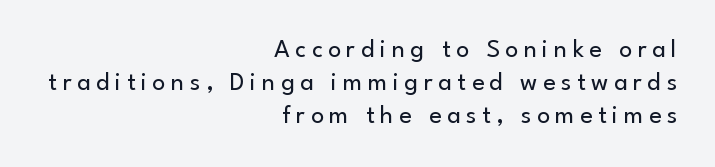
{"italic": "no", "bold": "no", "underline": "no", "align": "right", "line_spacing": "normal", "line_spacing_ratio": 1.26, "letter_spacing": "wide", "letter_spacing_em": 0.21, "glyph_px": 26}
